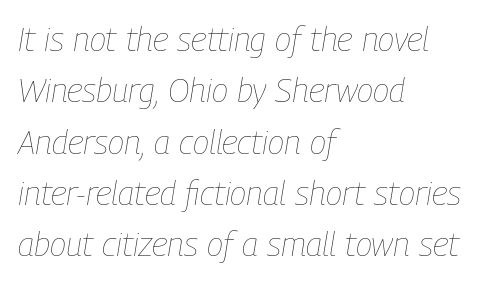
{"italic": "yes", "lean": "right", "slant_degrees": 9, "bold": "no", "weight": "thin", "width": "condensed", "stroke_contrast": "low", "x_height": "medium", "monospaced": "no", "underline": "no", "align": "left", "line_spacing": "normal", "line_spacing_ratio": 1.51, "letter_spacing": "normal", "letter_spacing_em": 0.0, "glyph_px": 34}
